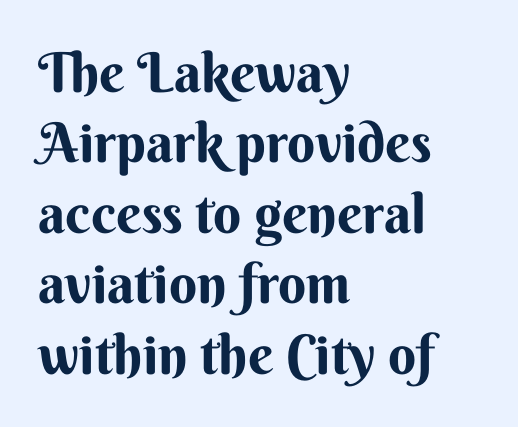
The image shows 55 px bold sans-serif type, upright; set left-aligned, normal line spacing (1.28x), normal letter spacing, not underlined; medium stroke contrast and a small x-height.
